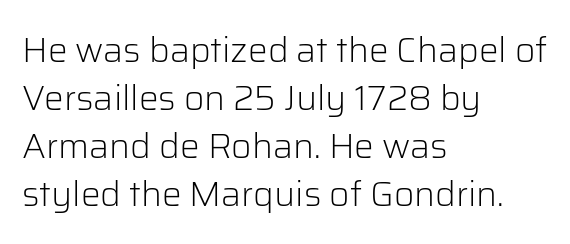
The image shows 35 px light sans-serif type, upright; set left-aligned, normal line spacing (1.37x), normal letter spacing, not underlined; low stroke contrast and a medium x-height.
